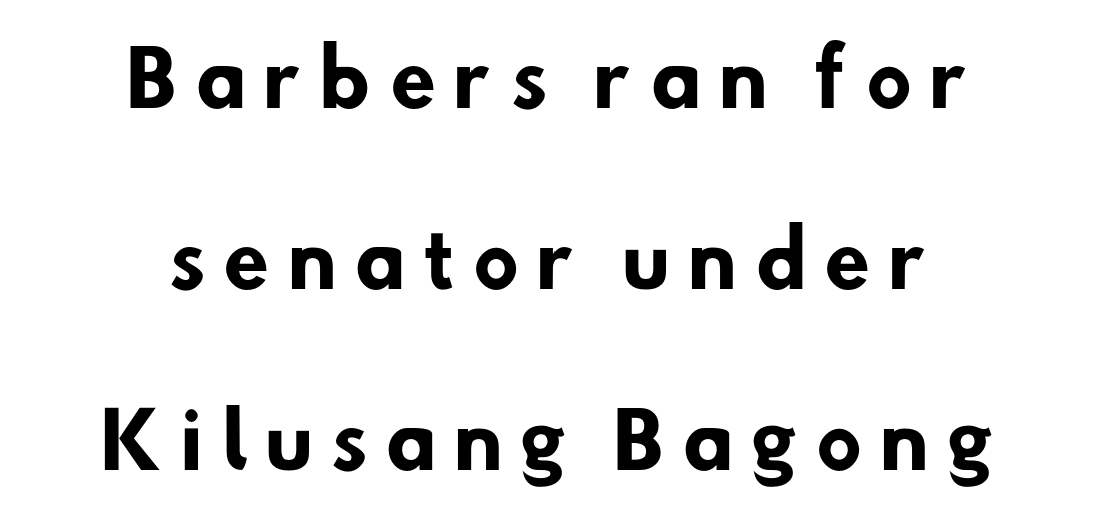
{"serif": "no", "bold": "yes", "weight": "heavy", "width": "normal", "stroke_contrast": "low", "x_height": "small", "monospaced": "no", "underline": "no", "align": "center", "line_spacing": "loose", "line_spacing_ratio": 2.38, "letter_spacing": "wide", "letter_spacing_em": 0.21, "glyph_px": 76}
